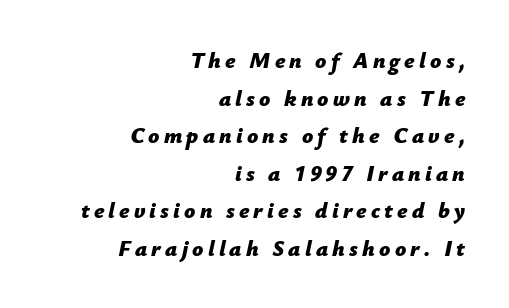
{"italic": "yes", "lean": "right", "slant_degrees": 12, "bold": "yes", "underline": "no", "align": "right", "line_spacing_ratio": 1.71, "glyph_px": 22}
